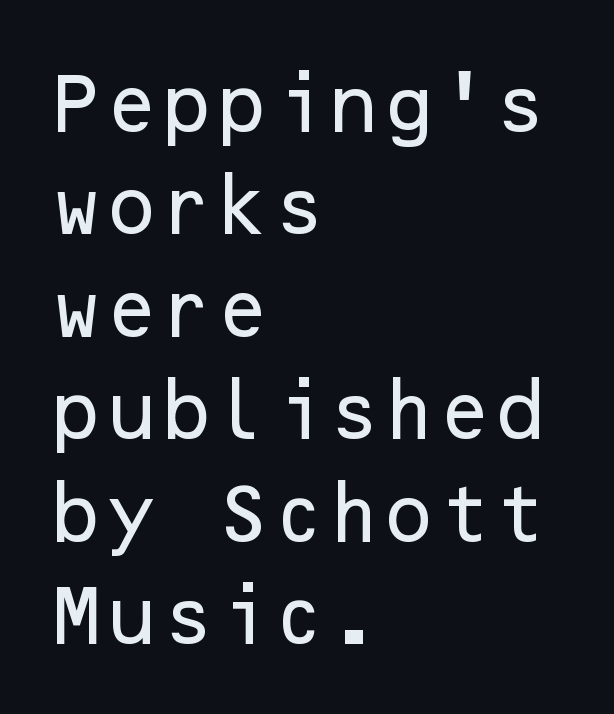
Q: Is the text italic (slanted)? A: No, it is upright.
Q: Is the typeface a serif or a sans-serif typeface? A: Sans-serif.
Q: Is the text underlined? A: No.
Q: How is the paragraph aligned? A: Left-aligned.
Q: Is the spacing between letters normal or unusually wide? A: Normal.
Q: Is the spacing between lines tight, normal or loose? A: Normal.
Q: Width (condensed, normal, or wide)? A: Normal.
Q: Stroke contrast? A: Low.
Q: x-height? A: Medium.
